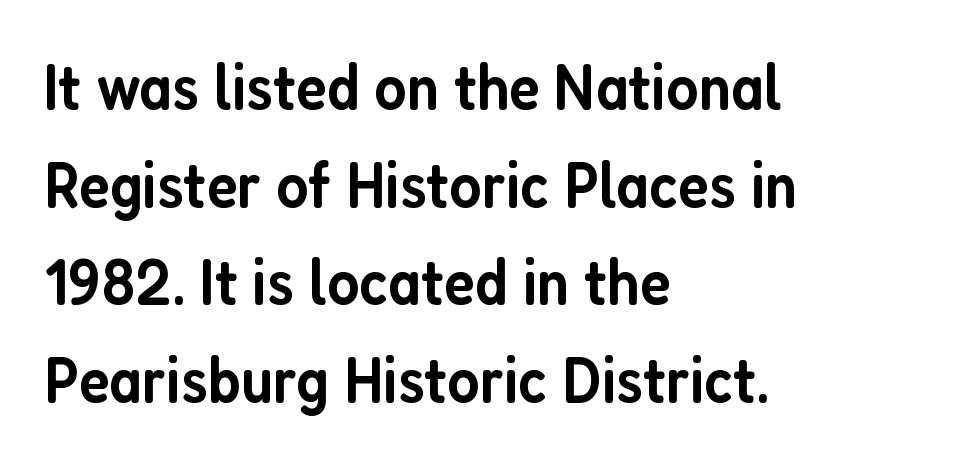
Think of a printed novel: that variable character pitch is what you see here. The glyphs are unaccompanied by any horizontal stroke below them. Inter-character spacing is left at the font's built-in metrics. A typesetter would mark this as roman, not italic. The font family rendered here belongs to the sans-serif group.
